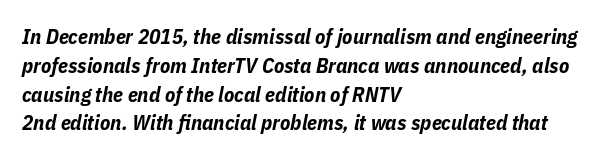
{"italic": "yes", "lean": "right", "slant_degrees": 11, "bold": "yes", "underline": "no", "align": "left", "line_spacing": "normal", "line_spacing_ratio": 1.37, "letter_spacing": "normal", "letter_spacing_em": 0.0, "glyph_px": 21}
